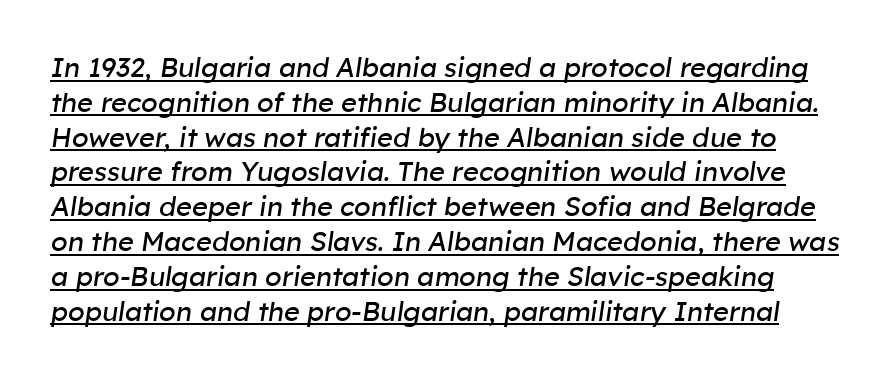
Honestly, the letter spacing is just normal — you wouldn't notice it. The rendered words wear a rule along their underside. These lines were composed using italics. Weight: not bold — regular or lighter.
